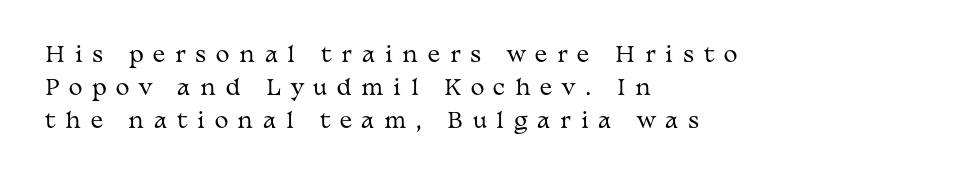
Q: Is the text bold? A: No.
Q: Is the text italic (slanted)? A: No, it is upright.
Q: Is the text underlined? A: No.
Q: How is the paragraph aligned? A: Left-aligned.
Q: Is the spacing between letters normal or unusually wide? A: Unusually wide.
Q: Is the spacing between lines tight, normal or loose? A: Normal.
